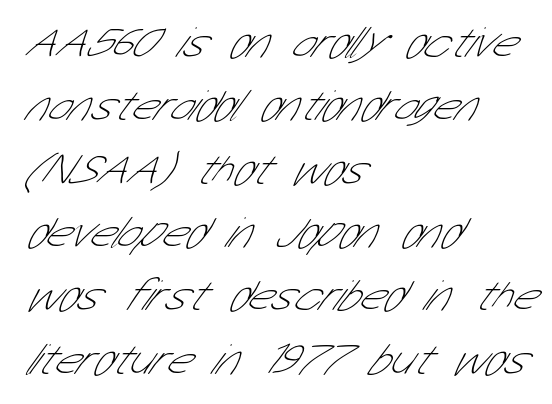
Q: Is the text bold? A: No.
Q: Is the typeface a serif or a sans-serif typeface? A: Sans-serif.
Q: Is the text underlined? A: No.
Q: How is the paragraph aligned? A: Left-aligned.
Q: Is the spacing between letters normal or unusually wide? A: Normal.
Q: Is the spacing between lines tight, normal or loose? A: Normal.
Q: Width (condensed, normal, or wide)? A: Condensed.
Q: Stroke contrast? A: Low.
Q: x-height? A: Medium.
Q: Monospaced? A: No.
